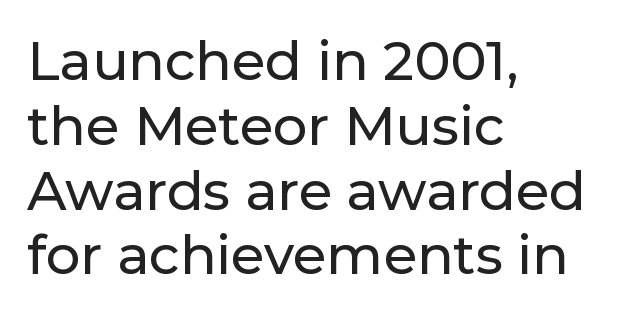
{"serif": "no", "italic": "no", "width": "normal", "stroke_contrast": "low", "x_height": "medium", "monospaced": "no", "underline": "no", "align": "left", "line_spacing_ratio": 1.2, "letter_spacing": "normal", "letter_spacing_em": 0.0, "glyph_px": 54}
